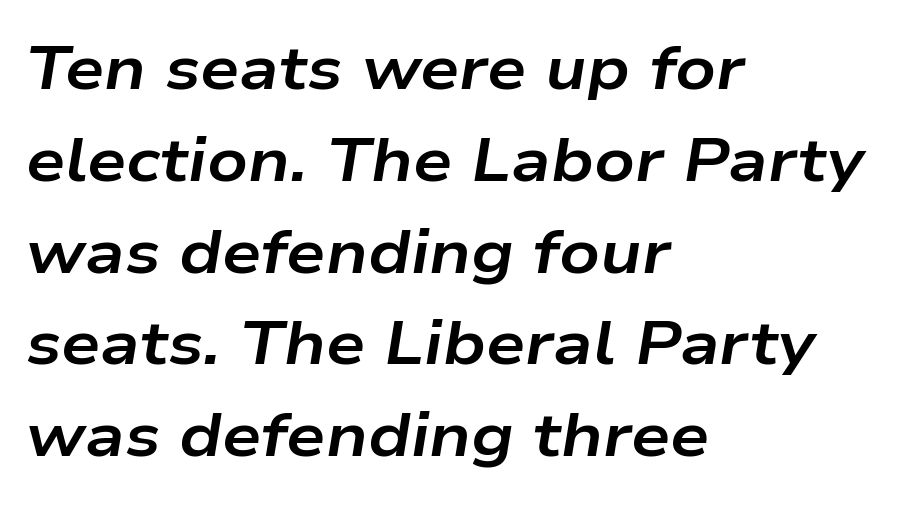
Q: Is the text bold? A: Yes.
Q: Is the text italic (slanted)? A: Yes, it leans right by about 9 degrees.
Q: Is the text underlined? A: No.
Q: How is the paragraph aligned? A: Left-aligned.
Q: Is the spacing between letters normal or unusually wide? A: Normal.
Q: Is the spacing between lines tight, normal or loose? A: Normal.
Q: Width (condensed, normal, or wide)? A: Wide.
Q: Stroke contrast? A: Low.
Q: x-height? A: Medium.
Q: Monospaced? A: No.
